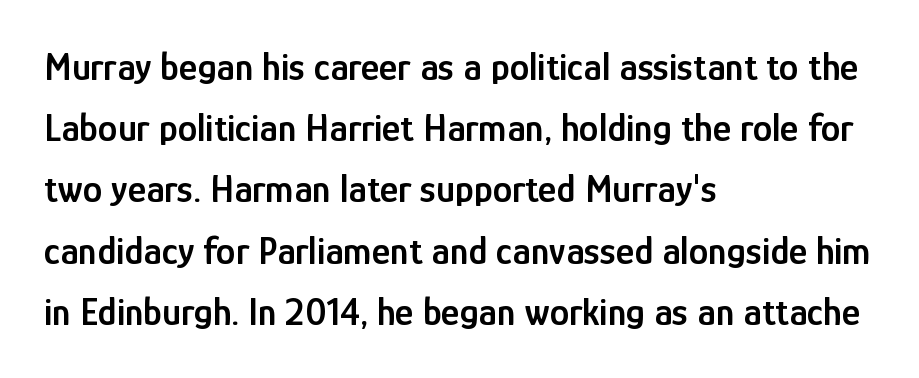
The image shows 39 px semibold, condensed sans-serif type, upright; set left-aligned, normal line spacing (1.57x), normal letter spacing, not underlined; low stroke contrast and a medium x-height.
